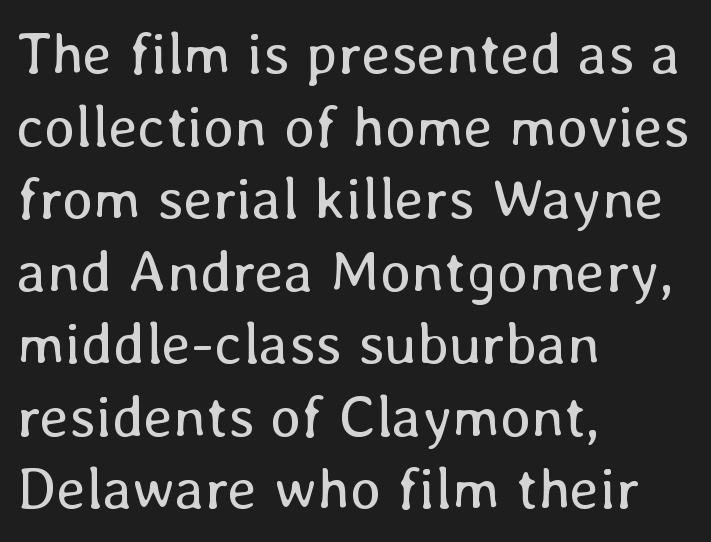
No extra tracking has been applied to these lines. A typesetter would call this proportional, since set widths differ per character. Posture: vertical. Typeset ragged right — the left edge is the straight one.
